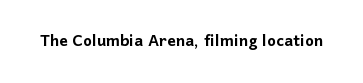
Every character sits straight up, as roman type does. The string is rendered with underlining switched off. Students, note that the glyphs here touch the page at normal intervals.
